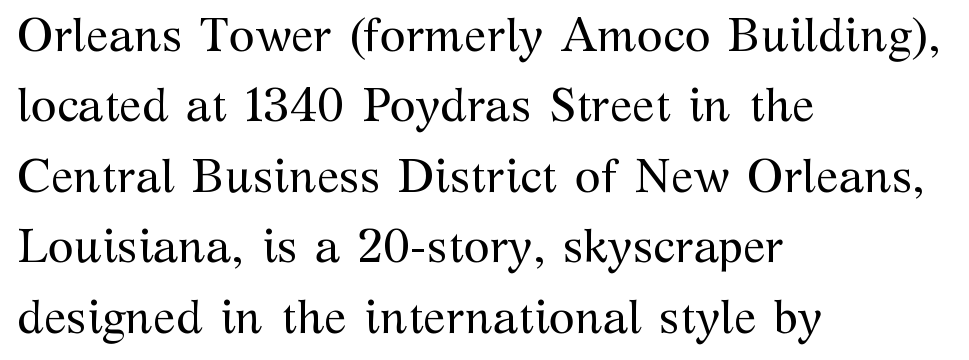
This sample uses plain, unmodified letter spacing. The baseline area is clear. Does the type have serifs? Yes, each stem ends in a small foot. The letters stand upright; this is a roman face.
